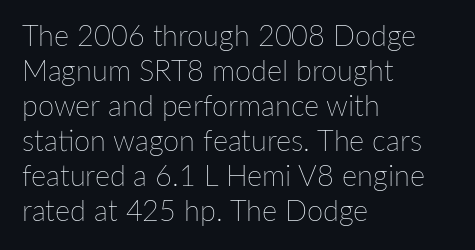
Q: Is the text bold? A: No.
Q: Is the text italic (slanted)? A: No, it is upright.
Q: Is the text underlined? A: No.
Q: How is the paragraph aligned? A: Left-aligned.
Q: Is the spacing between letters normal or unusually wide? A: Normal.
Q: Width (condensed, normal, or wide)? A: Normal.
Q: Stroke contrast? A: Low.
Q: x-height? A: Medium.
Q: Monospaced? A: No.
